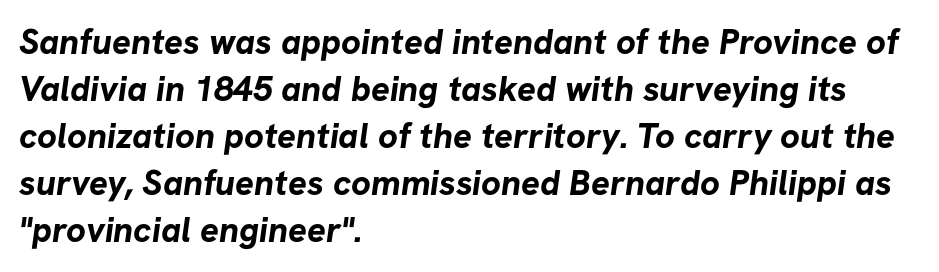
Q: Is the text bold? A: Yes.
Q: Is the typeface a serif or a sans-serif typeface? A: Sans-serif.
Q: Is the text underlined? A: No.
Q: How is the paragraph aligned? A: Left-aligned.
Q: Is the spacing between letters normal or unusually wide? A: Normal.
Q: Is the spacing between lines tight, normal or loose? A: Normal.
Q: Width (condensed, normal, or wide)? A: Normal.
Q: Stroke contrast? A: Low.
Q: x-height? A: Medium.
Q: Monospaced? A: No.
